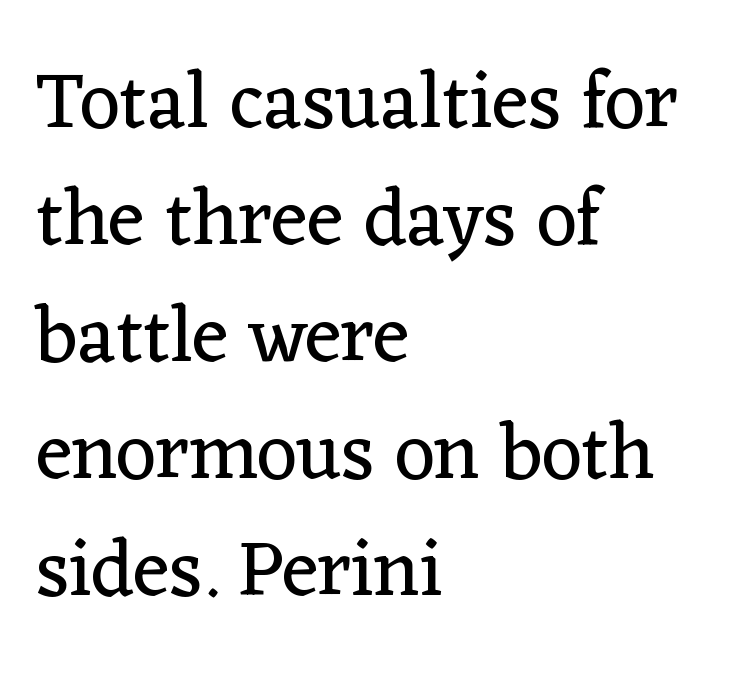
Q: Is the text bold? A: No.
Q: Is the text italic (slanted)? A: No, it is upright.
Q: Is the typeface a serif or a sans-serif typeface? A: Serif.
Q: Is the text underlined? A: No.
Q: How is the paragraph aligned? A: Left-aligned.
Q: Is the spacing between letters normal or unusually wide? A: Normal.
Q: Is the spacing between lines tight, normal or loose? A: Normal.
Q: Width (condensed, normal, or wide)? A: Normal.
Q: Stroke contrast? A: Low.
Q: x-height? A: Medium.
Q: Monospaced? A: No.
